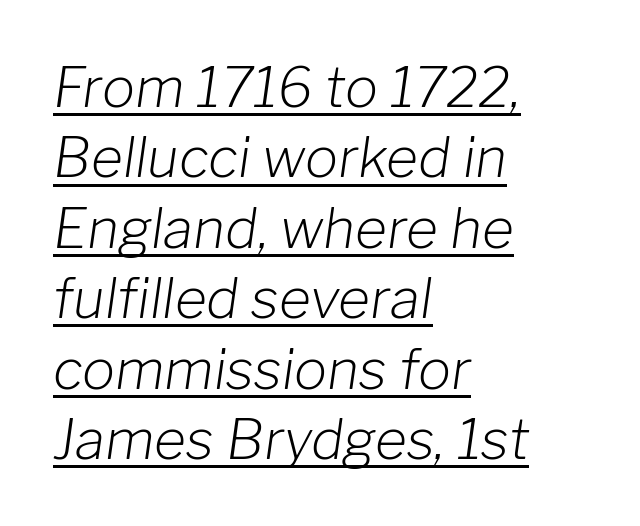
This is not heavy type; no bold has been used. This is underlined copy, the kind a proofreader might mark for attention. Honestly, the letter spacing is just normal — you wouldn't notice it. Vertical spacing — default.
